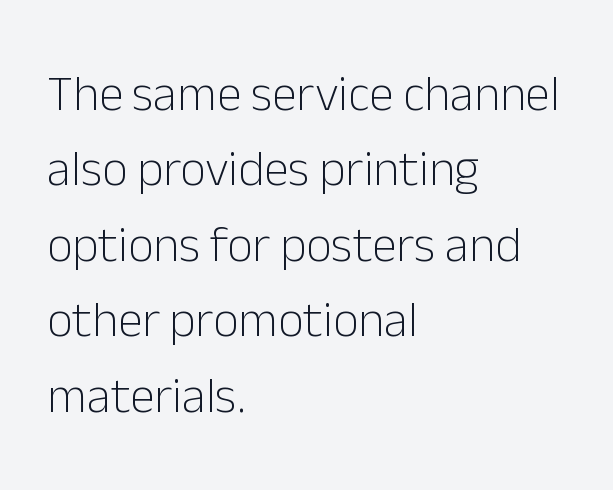
{"serif": "no", "italic": "no", "bold": "no", "weight": "light", "width": "normal", "stroke_contrast": "low", "x_height": "medium", "monospaced": "no", "underline": "no", "align": "left", "line_spacing": "normal", "line_spacing_ratio": 1.51, "letter_spacing": "normal", "letter_spacing_em": 0.0, "glyph_px": 50}
